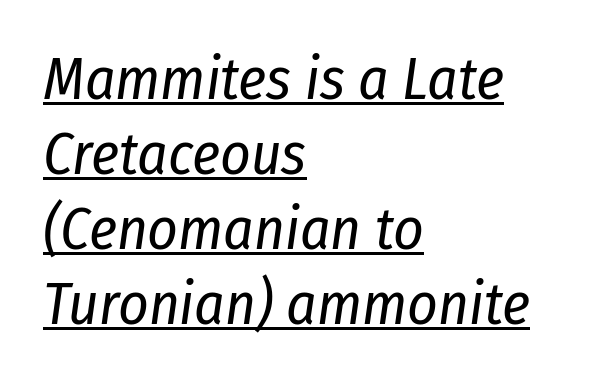
{"italic": "yes", "lean": "right", "slant_degrees": 8, "bold": "no", "weight": "regular", "width": "condensed", "stroke_contrast": "low", "x_height": "medium", "monospaced": "no", "underline": "yes", "align": "left", "line_spacing": "normal", "line_spacing_ratio": 1.27, "letter_spacing": "normal", "letter_spacing_em": 0.0, "glyph_px": 59}
